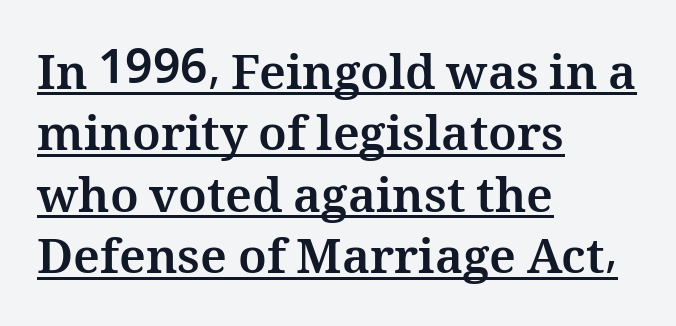
The image shows 48 px bold type, upright; set left-aligned, normal line spacing (1.28x), normal letter spacing, underlined; medium stroke contrast and a medium x-height.
